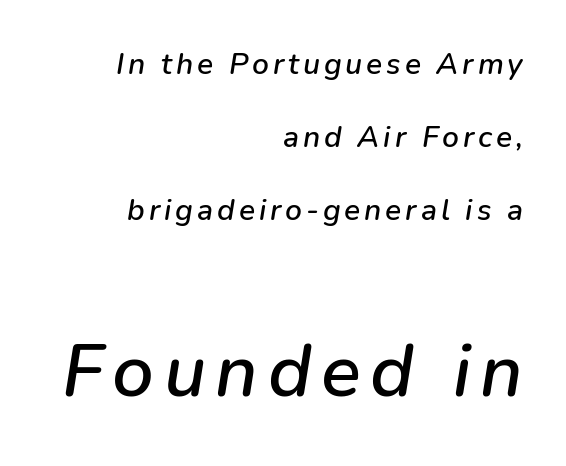
The rendering uses a large line-height, opening up the rows. This sample has the flowing, uneven cadence of proportional lettering. The lines in this sample share a right terminus and differ only in where they begin. Italic: yes, the glyphs are oblique.
